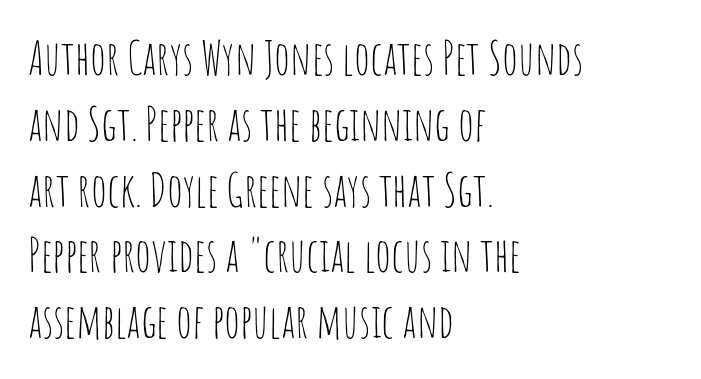
Characters follow at the spacing the type designer built in. The letterforms sit at book weight or below. The rendering uses natural spacing where letterforms have individual widths. The passage is arranged the way most books set body copy — flush left. You can tell it's not italic because the verticals are truly vertical.
